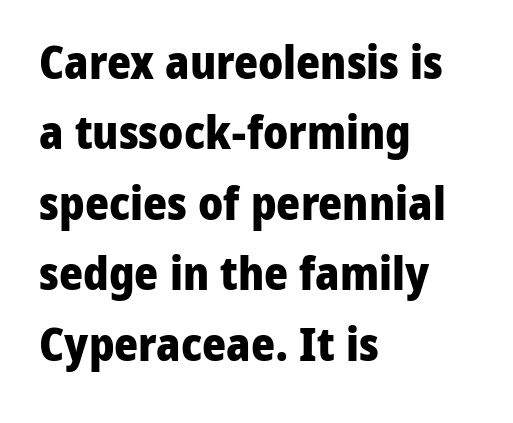
{"serif": "no", "italic": "no", "bold": "yes", "weight": "heavy", "width": "normal", "stroke_contrast": "low", "x_height": "medium", "monospaced": "no", "underline": "no", "align": "left", "line_spacing": "normal", "line_spacing_ratio": 1.53, "letter_spacing": "normal", "letter_spacing_em": 0.0, "glyph_px": 46}
